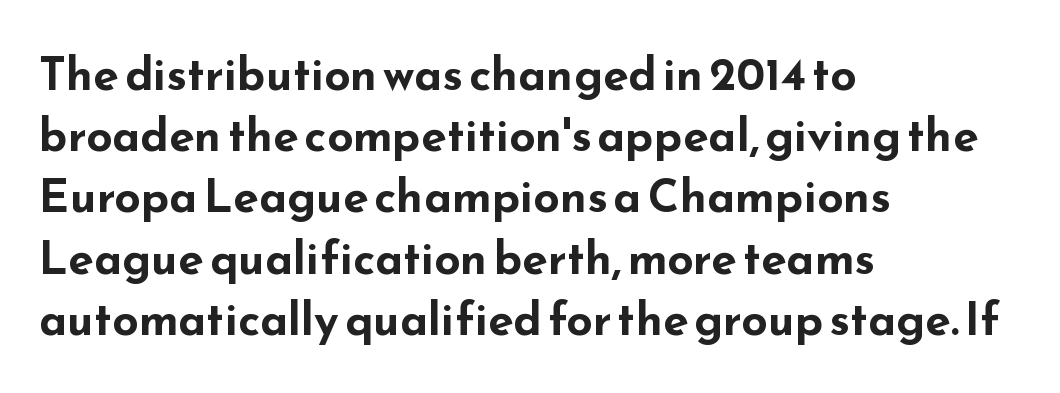
{"serif": "no", "italic": "no", "bold": "yes", "weight": "bold", "width": "wide", "stroke_contrast": "low", "x_height": "small", "monospaced": "no", "underline": "no", "align": "left", "line_spacing": "normal", "line_spacing_ratio": 1.33, "letter_spacing": "normal", "letter_spacing_em": 0.0, "glyph_px": 46}
